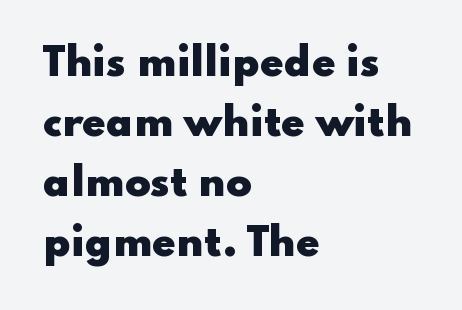
Q: Is the text bold? A: Yes.
Q: Is the text italic (slanted)? A: No, it is upright.
Q: Is the typeface a serif or a sans-serif typeface? A: Sans-serif.
Q: Is the text underlined? A: No.
Q: How is the paragraph aligned? A: Left-aligned.
Q: Is the spacing between letters normal or unusually wide? A: Normal.
Q: Is the spacing between lines tight, normal or loose? A: Normal.
Q: Width (condensed, normal, or wide)? A: Wide.
Q: Stroke contrast? A: Low.
Q: x-height? A: Small.
Q: Monospaced? A: No.
